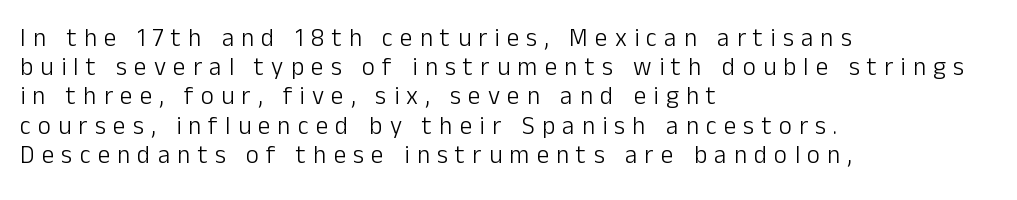
No italicization has been applied; the sample stays upright. Each word looks stretched out because of the extra space between its letters. Clear beneath every line of the passage. No heavy texture on the line: the type isn't bold. Every row of glyphs begins at an identical x-position on the left.
